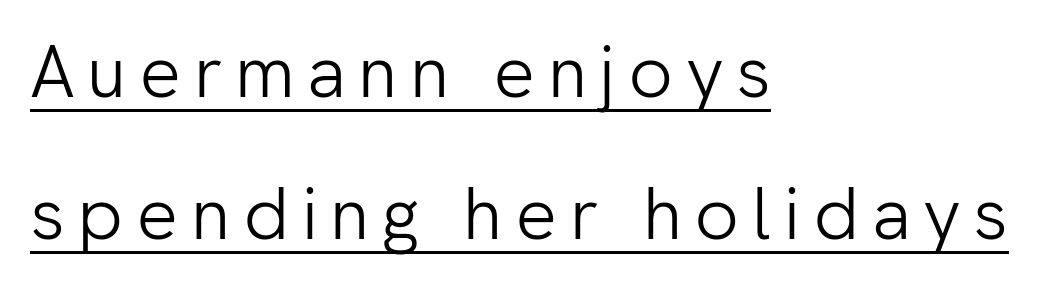
{"serif": "no", "italic": "no", "bold": "no", "weight": "light", "width": "normal", "stroke_contrast": "low", "x_height": "medium", "monospaced": "no", "underline": "yes", "align": "left", "line_spacing": "loose", "line_spacing_ratio": 1.95, "glyph_px": 73}
